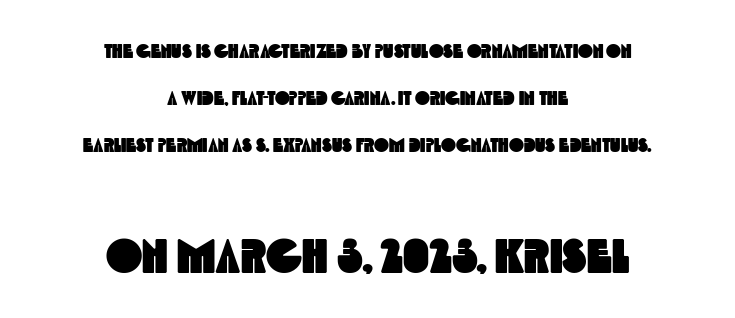
{"serif": "no", "width": "condensed", "x_height": "large", "monospaced": "no", "underline": "no", "align": "center", "line_spacing": "loose", "line_spacing_ratio": 2.35, "letter_spacing": "normal", "letter_spacing_em": 0.0, "larger_block": "second", "size_ratio": 2.45, "glyph_px": 49}
